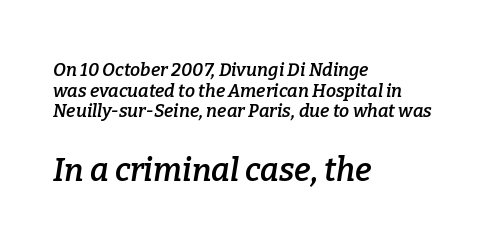
The image shows 32 px semibold serif type, italic (leaning right); set left-aligned, tight line spacing (1.14x), normal letter spacing, not underlined; the second (bottom) block is 1.78x larger; low stroke contrast and a medium x-height.
